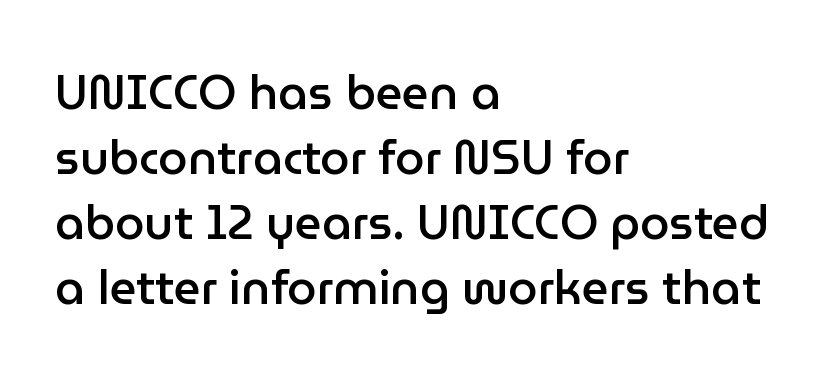
{"serif": "no", "italic": "no", "bold": "semi", "weight": "semibold", "width": "normal", "stroke_contrast": "low", "x_height": "medium", "monospaced": "no", "underline": "no", "align": "left", "line_spacing": "normal", "line_spacing_ratio": 1.38, "letter_spacing": "normal", "letter_spacing_em": 0.0, "glyph_px": 47}
